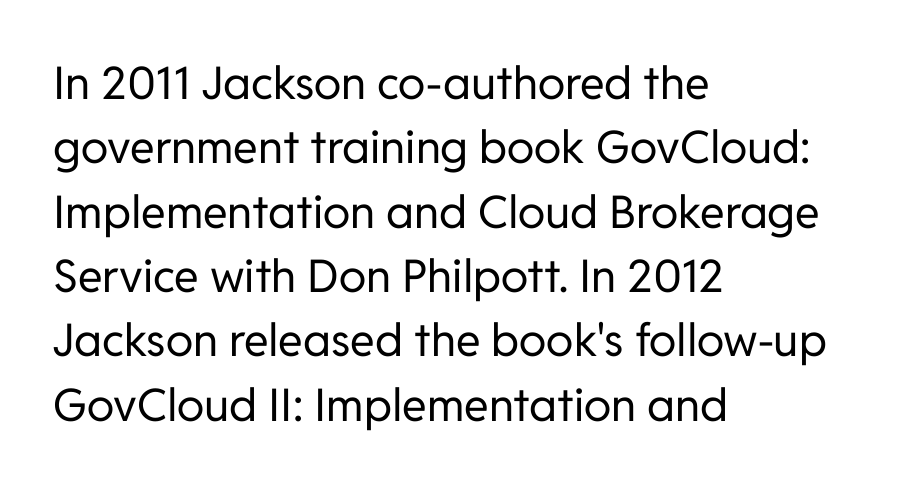
The strip under each line holds only bare page. A typesetter would call this leading conventional body-copy spacing. Reading down the block, your eye returns to a fixed left position each line. The typography opts for an upright posture over an oblique one. The tracking reads as untouched default to a designer's eye.
